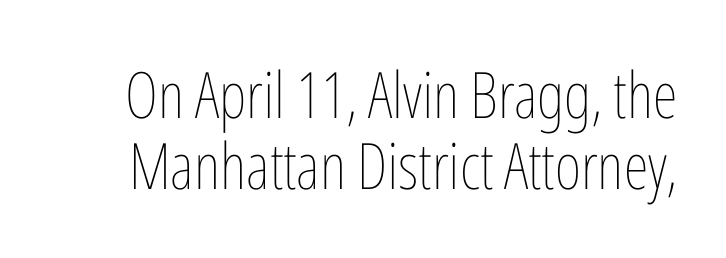
The image shows 64 px thin, condensed type, upright; set tight line spacing (1.11x), normal letter spacing, not underlined; low stroke contrast and a medium x-height.
